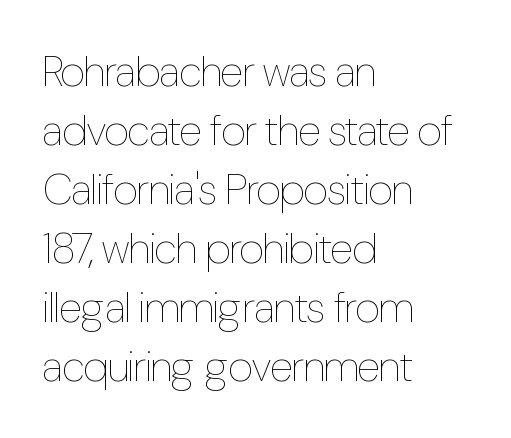
Q: Is the text bold? A: No.
Q: Is the text italic (slanted)? A: No, it is upright.
Q: Is the text underlined? A: No.
Q: How is the paragraph aligned? A: Left-aligned.
Q: Is the spacing between letters normal or unusually wide? A: Normal.
Q: Is the spacing between lines tight, normal or loose? A: Normal.
Q: Width (condensed, normal, or wide)? A: Condensed.
Q: Stroke contrast? A: Low.
Q: x-height? A: Medium.
Q: Monospaced? A: No.
